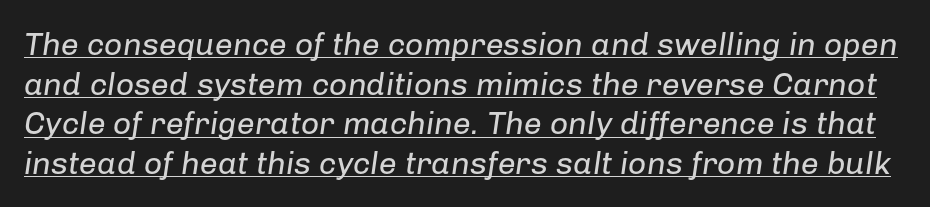
{"italic": "yes", "lean": "right", "slant_degrees": 8, "bold": "no", "weight": "regular", "width": "normal", "stroke_contrast": "low", "x_height": "medium", "monospaced": "no", "underline": "yes", "line_spacing_ratio": 1.24, "letter_spacing": "normal", "letter_spacing_em": 0.0, "glyph_px": 32}
